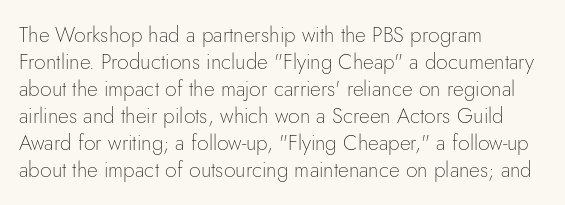
Q: Is the text bold? A: No.
Q: Is the text italic (slanted)? A: No, it is upright.
Q: Is the text underlined? A: No.
Q: How is the paragraph aligned? A: Left-aligned.
Q: Is the spacing between letters normal or unusually wide? A: Normal.
Q: Is the spacing between lines tight, normal or loose? A: Normal.
